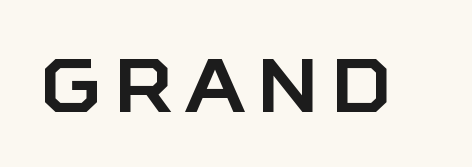
Style check: upright. Descender tails drop into unmarked territory. Serif or sans? Sans — the stroke terminals are bare. The face used here is proportionally spaced, like ordinary book or web type.
